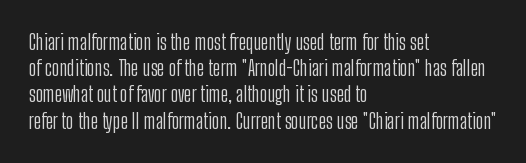
The image shows 21 px text type, upright; set left-aligned, normal line spacing (1.25x), normal letter spacing, not underlined.
